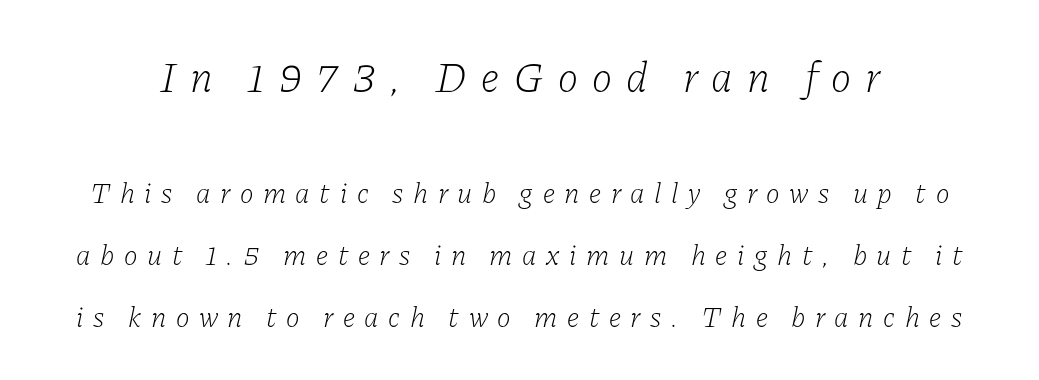
{"serif": "yes", "italic": "yes", "lean": "right", "slant_degrees": 11, "bold": "no", "weight": "light", "width": "normal", "stroke_contrast": "low", "x_height": "medium", "monospaced": "no", "underline": "no", "line_spacing": "loose", "line_spacing_ratio": 2.13, "letter_spacing": "wide", "letter_spacing_em": 0.33, "larger_block": "first", "size_ratio": 1.48, "glyph_px": 43}
